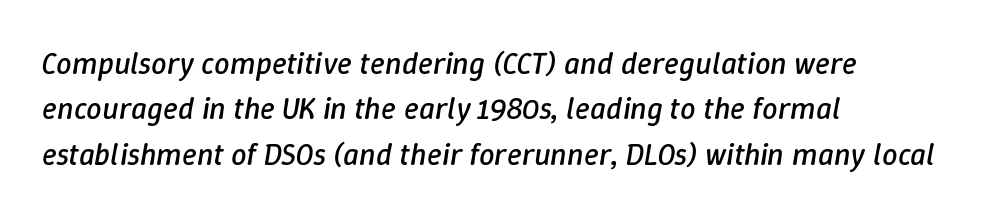
Q: Is the text bold? A: No.
Q: Is the text italic (slanted)? A: Yes, it leans right by about 9 degrees.
Q: Is the text underlined? A: No.
Q: How is the paragraph aligned? A: Left-aligned.
Q: Is the spacing between letters normal or unusually wide? A: Normal.
Q: Is the spacing between lines tight, normal or loose? A: Normal.
Q: Width (condensed, normal, or wide)? A: Normal.
Q: Stroke contrast? A: Low.
Q: x-height? A: Medium.
Q: Monospaced? A: No.
